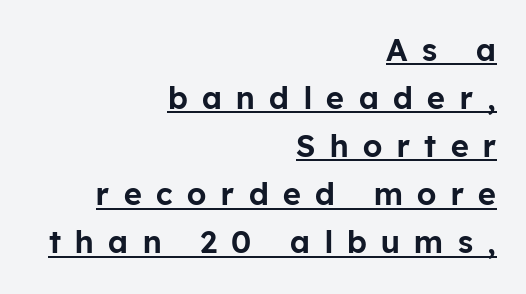
{"serif": "no", "italic": "no", "width": "normal", "stroke_contrast": "low", "x_height": "medium", "monospaced": "no", "underline": "yes", "align": "right", "line_spacing": "normal", "line_spacing_ratio": 1.55, "letter_spacing": "wide", "letter_spacing_em": 0.47, "glyph_px": 31}
